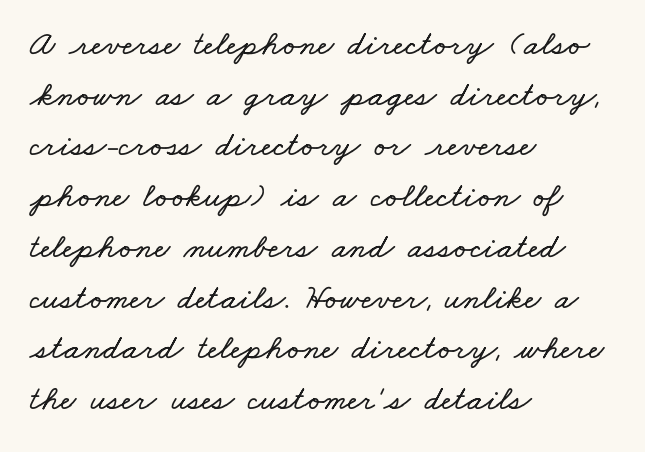
{"width": "wide", "stroke_contrast": "low", "x_height": "small", "monospaced": "no", "underline": "no", "align": "left", "line_spacing": "normal", "line_spacing_ratio": 1.45, "letter_spacing": "normal", "letter_spacing_em": 0.0, "glyph_px": 35}
